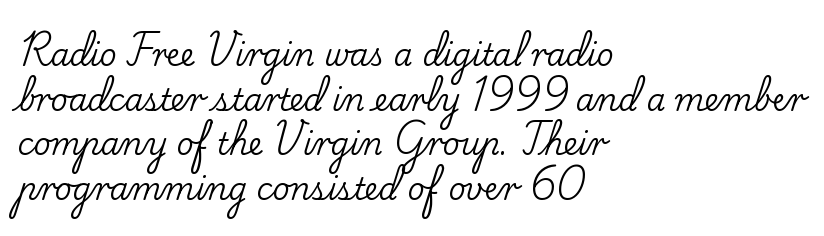
{"serif": "yes", "width": "normal", "stroke_contrast": "low", "x_height": "small", "monospaced": "no", "underline": "no", "align": "left", "line_spacing": "normal", "line_spacing_ratio": 1.49, "letter_spacing": "normal", "letter_spacing_em": 0.0, "glyph_px": 30}
